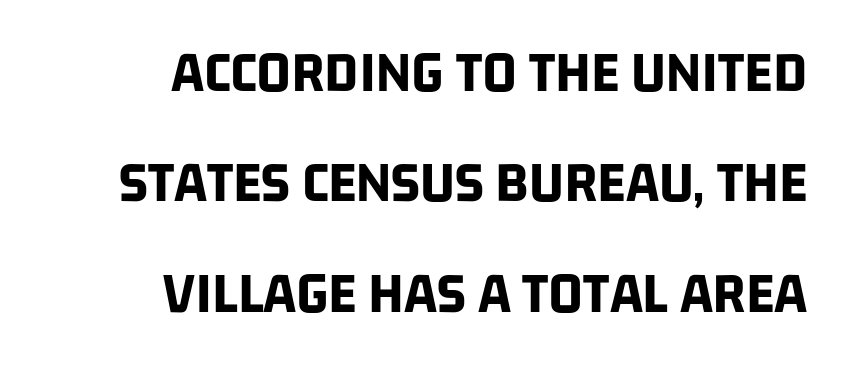
This sample is right-justified, so line beginnings fall wherever the words allow. Check under the words: just untouched page. Check where the strokes stop: nothing finishes them off — pure sans. These lines keep a tight, regular rhythm from letter to letter. Weight: bold. Spacing verdict: proportional, widths tailored to each character.
